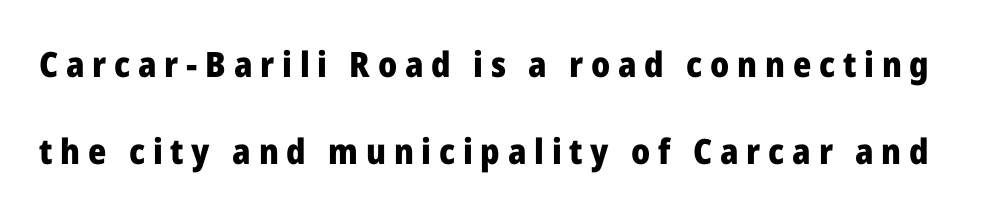
Proportional: the letters do not fall into vertical columns. You can tell from the bare stems that sans-serif type was used. The letters are spread apart with noticeably loose tracking. Interline gaps are noticeably wide in this sample. Clear beneath every line of the passage.
